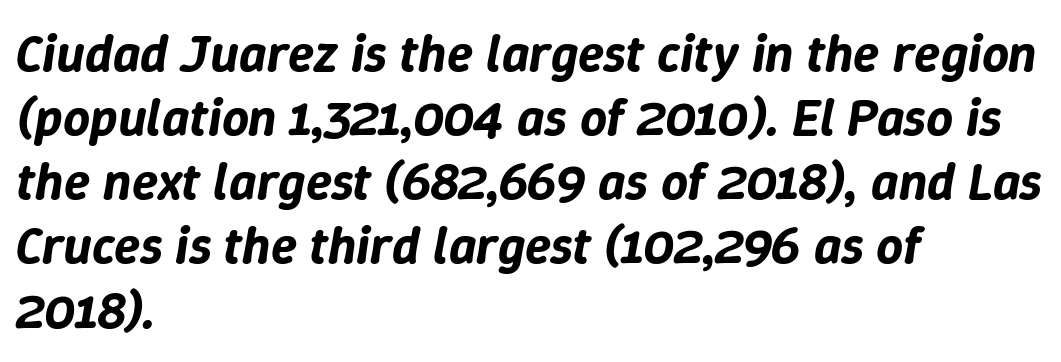
There's an unmistakable incline to the writing here. Horizontal alignment here is leftward, the default for most running prose. The letterforms sit shoulder to shoulder at normal distance. Clear beneath every line of the passage. Is this a fixed-width face? No — the glyphs have proportional, varying widths.
